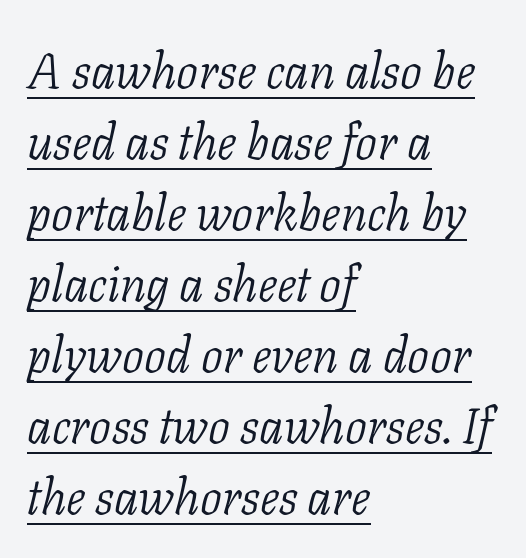
{"serif": "yes", "italic": "yes", "lean": "right", "slant_degrees": 11, "bold": "no", "weight": "light", "width": "normal", "stroke_contrast": "low", "x_height": "medium", "monospaced": "no", "underline": "yes", "align": "left", "line_spacing": "normal", "line_spacing_ratio": 1.45, "letter_spacing": "normal", "letter_spacing_em": 0.0, "glyph_px": 49}
